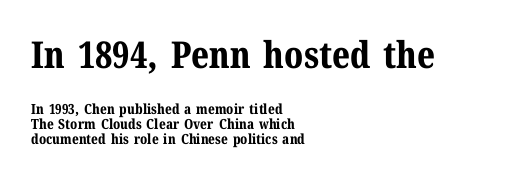
Q: Is the text bold? A: Yes.
Q: Is the text italic (slanted)? A: No, it is upright.
Q: Is the typeface a serif or a sans-serif typeface? A: Serif.
Q: Is the text underlined? A: No.
Q: How is the paragraph aligned? A: Left-aligned.
Q: Is the spacing between letters normal or unusually wide? A: Normal.
Q: Is the spacing between lines tight, normal or loose? A: Tight.
Q: Which block of text is set in a larger size, the first (top) or the second (bottom)? A: The first (top) one.
Q: Width (condensed, normal, or wide)? A: Normal.
Q: Stroke contrast? A: Medium.
Q: x-height? A: Medium.
Q: Monospaced? A: No.
